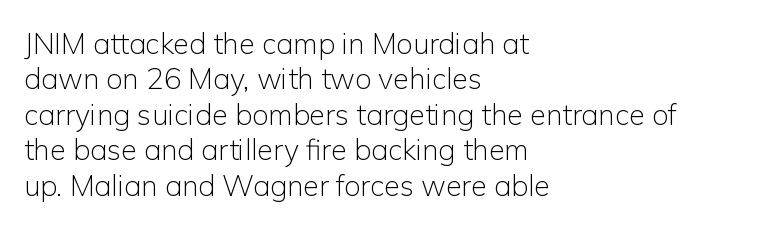
Q: Is the text bold? A: No.
Q: Is the text italic (slanted)? A: No, it is upright.
Q: Is the typeface a serif or a sans-serif typeface? A: Sans-serif.
Q: Is the text underlined? A: No.
Q: How is the paragraph aligned? A: Left-aligned.
Q: Is the spacing between letters normal or unusually wide? A: Normal.
Q: Width (condensed, normal, or wide)? A: Normal.
Q: Stroke contrast? A: Low.
Q: x-height? A: Medium.
Q: Monospaced? A: No.
